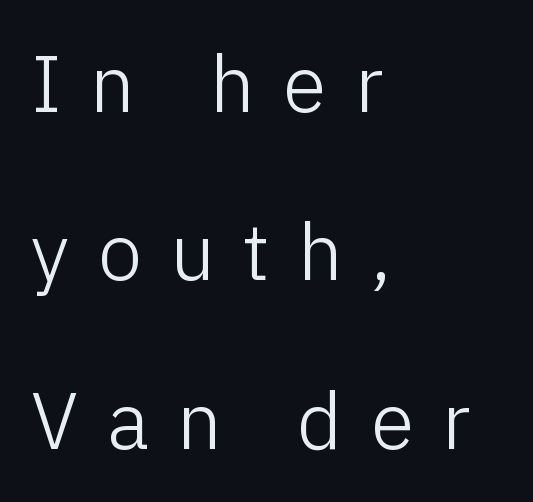
Q: Is the text bold? A: No.
Q: Is the text italic (slanted)? A: No, it is upright.
Q: Is the typeface a serif or a sans-serif typeface? A: Sans-serif.
Q: Is the text underlined? A: No.
Q: How is the paragraph aligned? A: Left-aligned.
Q: Is the spacing between letters normal or unusually wide? A: Unusually wide.
Q: Is the spacing between lines tight, normal or loose? A: Loose.
Q: Width (condensed, normal, or wide)? A: Normal.
Q: Stroke contrast? A: Low.
Q: x-height? A: Medium.
Q: Monospaced? A: No.
